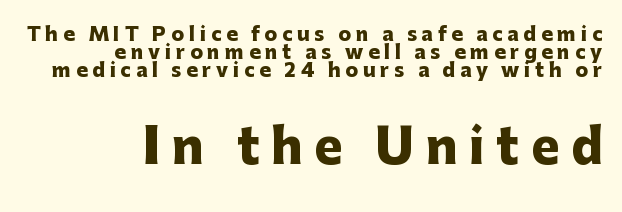
The image shows 47 px heavy sans-serif type, upright; set right-aligned, tight line spacing (0.96x), unusually wide letter spacing (+0.25 em), not underlined; the second (bottom) block is 2.47x larger; low stroke contrast and a medium x-height.
